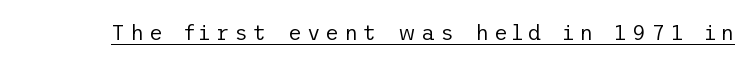
The image shows 21 px text type, upright; set unusually wide letter spacing (+0.25 em), underlined.
